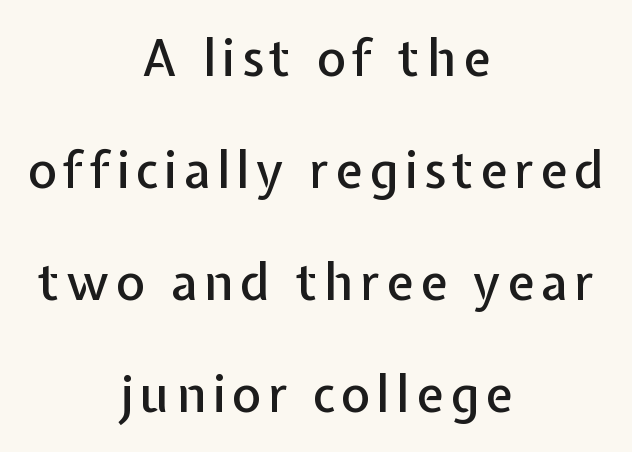
The space directly below the letters is spotless. Letterform terminals end flat and unadorned throughout the passage. Rendered with straight, roman letterforms. Does the leading feel generous? Absolutely, it's lavish. Line starts and ends both wander, symmetrically.
